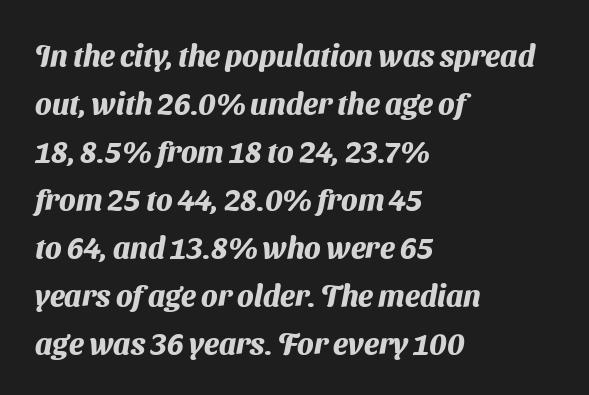
The image shows 30 px heavy sans-serif type; set left-aligned, normal line spacing (1.6x), normal letter spacing, not underlined; medium stroke contrast and a medium x-height.
